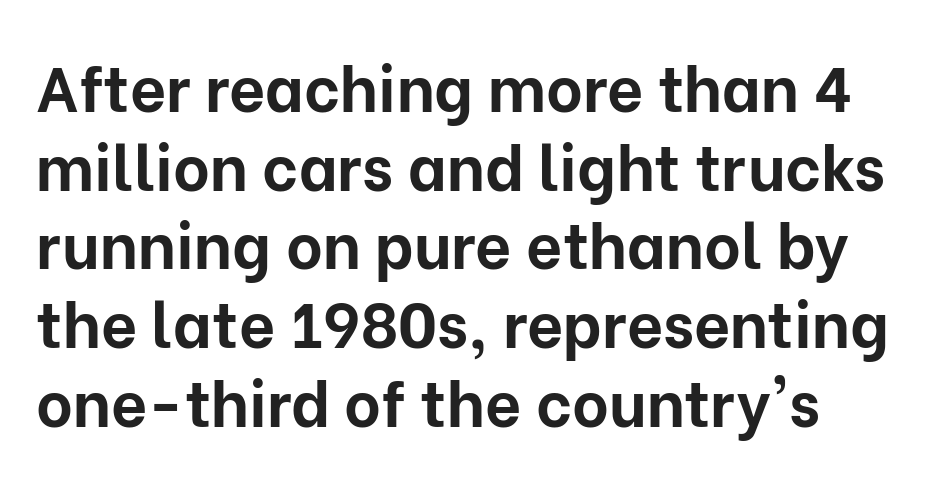
The image shows 63 px bold sans-serif type, upright; set left-aligned, normal line spacing (1.25x), normal letter spacing, not underlined; low stroke contrast and a medium x-height.
